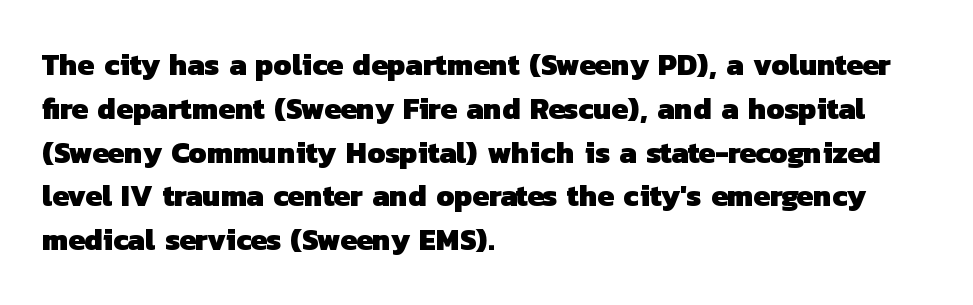
Q: Is the text bold? A: Yes.
Q: Is the typeface a serif or a sans-serif typeface? A: Sans-serif.
Q: Is the text underlined? A: No.
Q: How is the paragraph aligned? A: Left-aligned.
Q: Is the spacing between letters normal or unusually wide? A: Normal.
Q: Is the spacing between lines tight, normal or loose? A: Normal.
Q: Width (condensed, normal, or wide)? A: Normal.
Q: Stroke contrast? A: Low.
Q: x-height? A: Medium.
Q: Monospaced? A: No.
